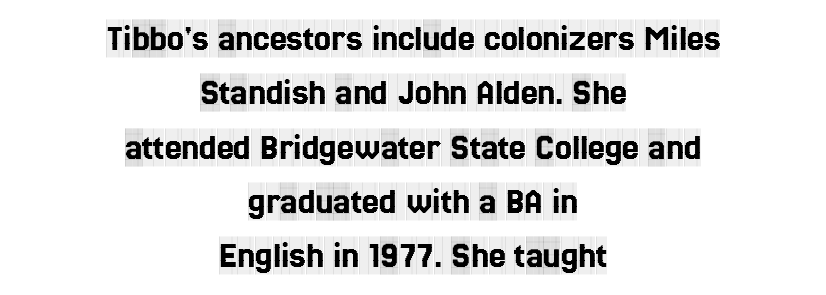
Q: Is the text italic (slanted)? A: No, it is upright.
Q: Is the typeface a serif or a sans-serif typeface? A: Serif.
Q: Is the text underlined? A: No.
Q: How is the paragraph aligned? A: Centered.
Q: Is the spacing between letters normal or unusually wide? A: Normal.
Q: Is the spacing between lines tight, normal or loose? A: Normal.
Q: Width (condensed, normal, or wide)? A: Condensed.
Q: x-height? A: Large.
Q: Monospaced? A: No.
